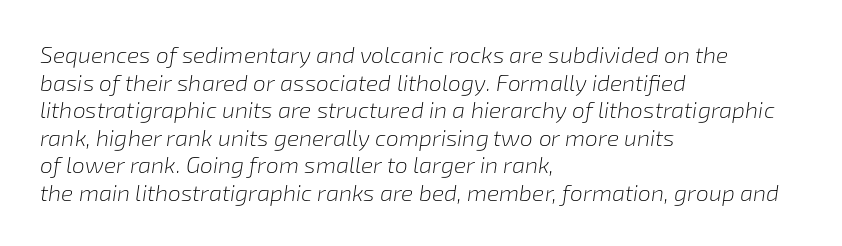
{"italic": "yes", "lean": "right", "slant_degrees": 8, "bold": "no", "underline": "no", "align": "left", "line_spacing_ratio": 1.2, "letter_spacing": "normal", "letter_spacing_em": 0.0, "glyph_px": 23}
